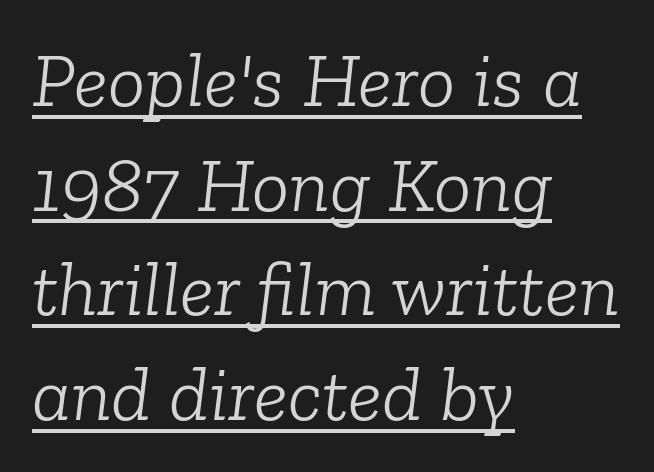
{"serif": "yes", "italic": "yes", "lean": "right", "slant_degrees": 6, "bold": "no", "weight": "light", "width": "normal", "stroke_contrast": "low", "x_height": "medium", "monospaced": "no", "underline": "yes", "align": "left", "line_spacing": "normal", "line_spacing_ratio": 1.34, "letter_spacing": "normal", "letter_spacing_em": 0.0, "glyph_px": 78}
